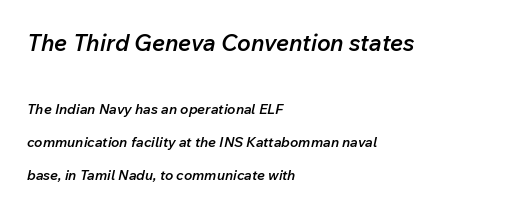
Q: Is the text bold? A: Semi-bold.
Q: Is the text italic (slanted)? A: Yes, it leans right by about 12 degrees.
Q: Is the text underlined? A: No.
Q: How is the paragraph aligned? A: Left-aligned.
Q: Is the spacing between letters normal or unusually wide? A: Normal.
Q: Is the spacing between lines tight, normal or loose? A: Loose.
Q: Which block of text is set in a larger size, the first (top) or the second (bottom)? A: The first (top) one.
